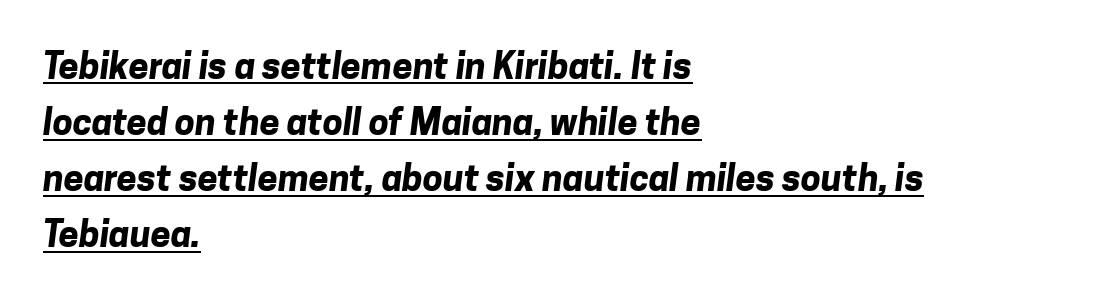
{"serif": "no", "bold": "yes", "weight": "bold", "width": "normal", "stroke_contrast": "low", "x_height": "medium", "monospaced": "no", "underline": "yes", "align": "left", "line_spacing": "normal", "line_spacing_ratio": 1.56, "letter_spacing": "normal", "letter_spacing_em": 0.0, "glyph_px": 36}
